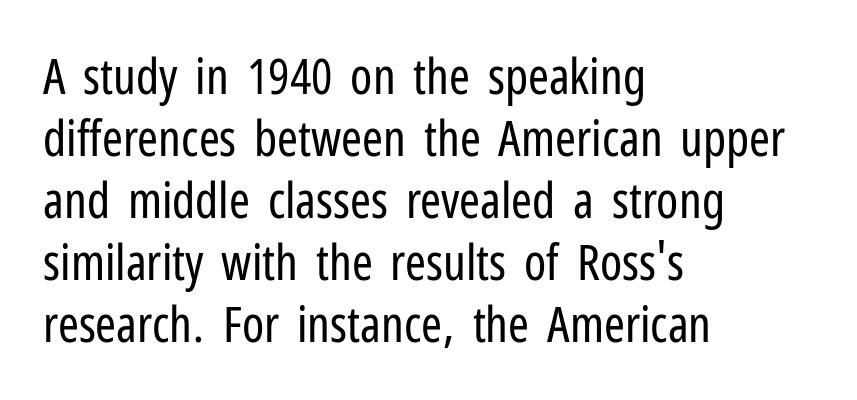
Only glyphs here, with clear space below each row. Honestly, the letter spacing is just normal — you wouldn't notice it. The compositor pushed each line to the left boundary. Italic: no, the glyphs are upright roman. Is this a fixed-width face? No — the glyphs have proportional, varying widths.
